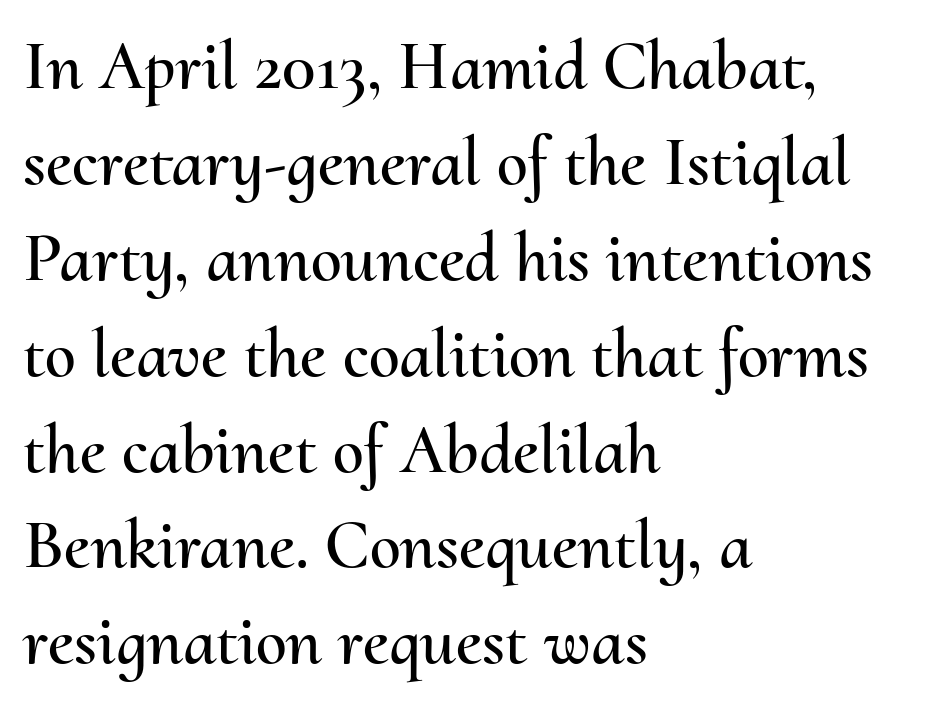
{"italic": "no", "width": "normal", "stroke_contrast": "medium", "x_height": "small", "monospaced": "no", "underline": "no", "align": "left", "line_spacing": "normal", "line_spacing_ratio": 1.37, "letter_spacing": "normal", "letter_spacing_em": 0.0, "glyph_px": 70}
